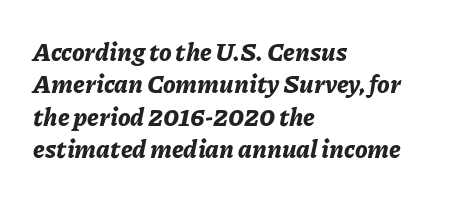
Q: Is the text bold? A: Yes.
Q: Is the text italic (slanted)? A: Yes, it leans right by about 11 degrees.
Q: Is the text underlined? A: No.
Q: How is the paragraph aligned? A: Left-aligned.
Q: Is the spacing between letters normal or unusually wide? A: Normal.
Q: Is the spacing between lines tight, normal or loose? A: Normal.
